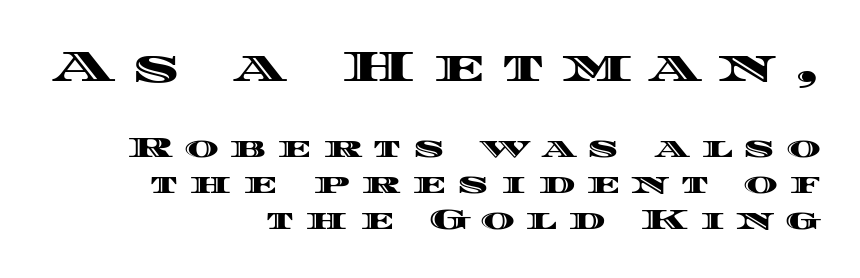
The passage shown has open, widely tracked lettering throughout. Descenders hang freely into open space. One-word summary of the alignment: right. Varying glyph widths throughout — classic text-font behaviour. You get the large type first, then a drop to smaller type.
